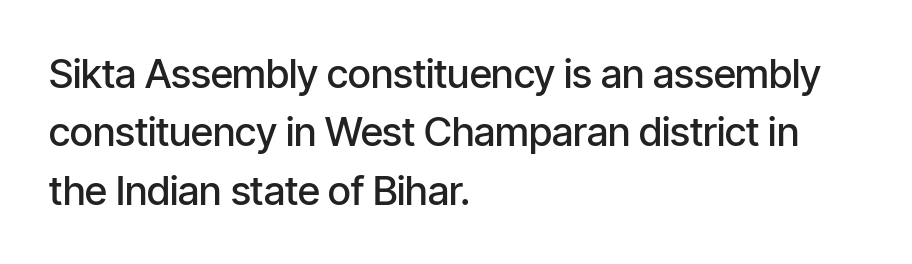
{"serif": "no", "italic": "no", "bold": "semi", "weight": "semibold", "width": "condensed", "stroke_contrast": "low", "x_height": "medium", "monospaced": "no", "underline": "no", "align": "left", "line_spacing": "normal", "line_spacing_ratio": 1.46, "letter_spacing": "normal", "letter_spacing_em": 0.0, "glyph_px": 40}
